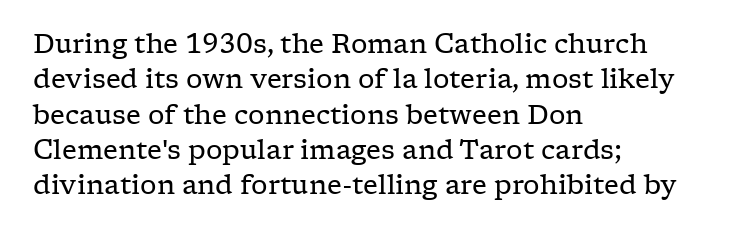
The image shows 26 px text type, upright; set left-aligned, normal line spacing (1.36x), normal letter spacing, not underlined.
